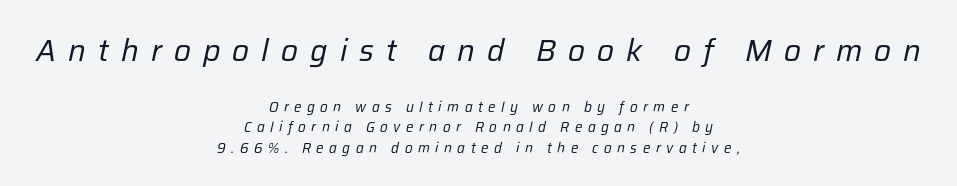
The image shows 31 px regular-weight type, italic (leaning right); set centered, normal line spacing (1.48x), unusually wide letter spacing (+0.39 em), not underlined; the first (top) block is 2.21x larger; low stroke contrast and a medium x-height.
